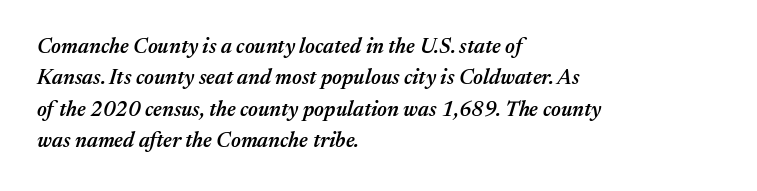
The image shows 21 px text type, italic (leaning right); set left-aligned, normal line spacing (1.5x), normal letter spacing, not underlined.
